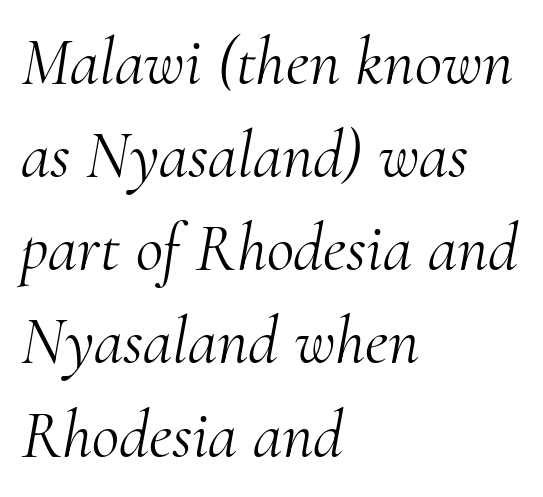
Q: Is the text bold? A: No.
Q: Is the text italic (slanted)? A: Yes, it leans right by about 10 degrees.
Q: Is the typeface a serif or a sans-serif typeface? A: Serif.
Q: Is the text underlined? A: No.
Q: How is the paragraph aligned? A: Left-aligned.
Q: Is the spacing between letters normal or unusually wide? A: Normal.
Q: Is the spacing between lines tight, normal or loose? A: Normal.
Q: Width (condensed, normal, or wide)? A: Normal.
Q: Stroke contrast? A: Medium.
Q: x-height? A: Small.
Q: Monospaced? A: No.
